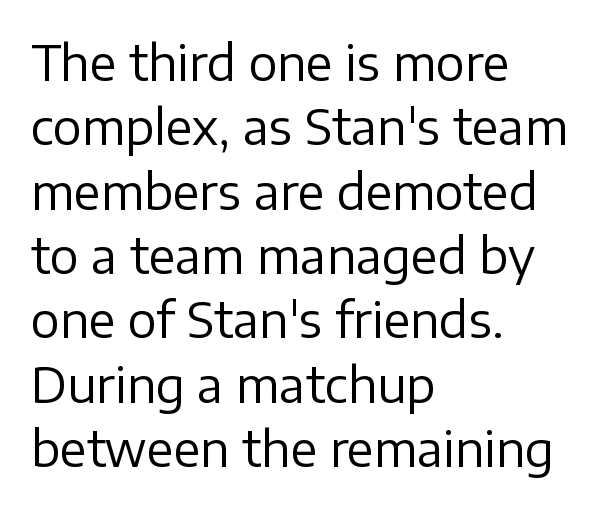
Has an underline been added? It has not. The cut favours lightness, reaching ordinary text weight at its darkest. Each letter keeps its own natural width here, so spacing adapts to shape. Baseline-to-baseline distance is the conventional proportion of letter height. The passage shown has conventional tracking throughout.
